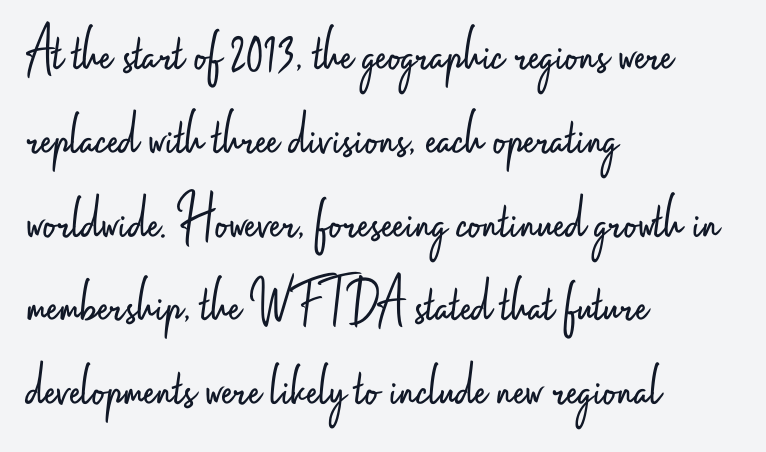
Does the copy run flush right? No — it runs flush left. The rows are spaced the way most documents space them. Serifs: no, the terminals of the letterforms are clean.
